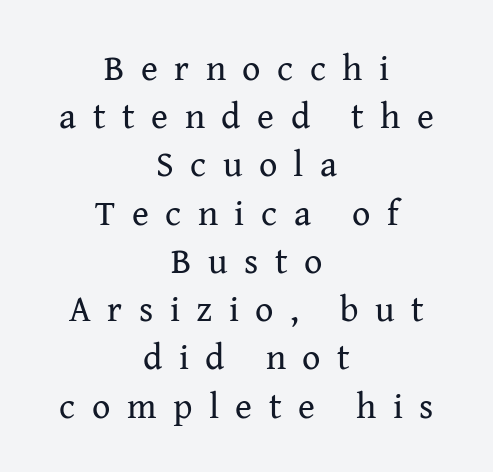
The image shows 36 px regular-weight serif type, upright; set centered, normal line spacing (1.34x), unusually wide letter spacing (+0.46 em), not underlined; medium stroke contrast and a medium x-height.
